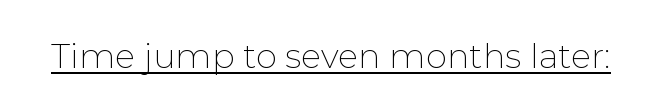
Q: Is the text bold? A: No.
Q: Is the text italic (slanted)? A: No, it is upright.
Q: Is the typeface a serif or a sans-serif typeface? A: Sans-serif.
Q: Is the text underlined? A: Yes.
Q: Is the spacing between letters normal or unusually wide? A: Normal.
Q: Width (condensed, normal, or wide)? A: Normal.
Q: Stroke contrast? A: Low.
Q: x-height? A: Medium.
Q: Monospaced? A: No.
